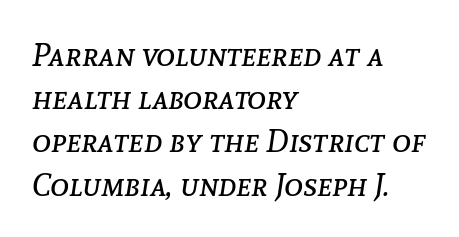
{"italic": "yes", "lean": "right", "slant_degrees": 8, "bold": "no", "weight": "regular", "width": "normal", "stroke_contrast": "low", "x_height": "medium", "monospaced": "no", "underline": "no", "align": "left", "line_spacing": "normal", "line_spacing_ratio": 1.35, "letter_spacing": "normal", "letter_spacing_em": 0.0, "glyph_px": 32}
